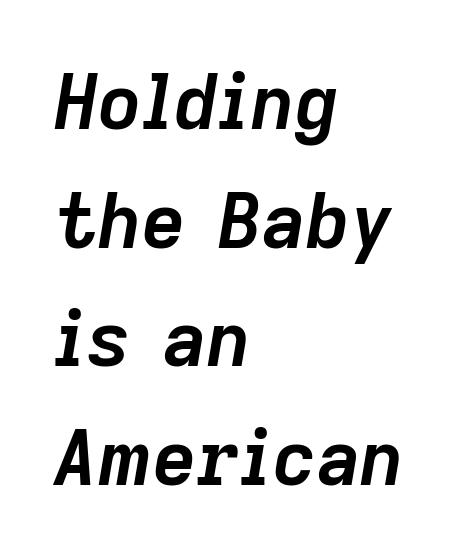
The image shows 76 px semibold type, italic (leaning right); set left-aligned, normal line spacing (1.56x), normal letter spacing, not underlined; low stroke contrast and a medium x-height.
